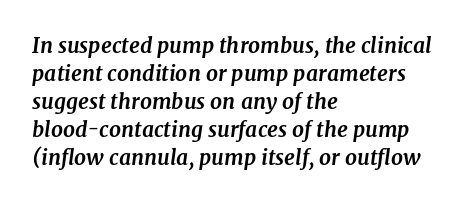
Q: Is the text bold? A: Yes.
Q: Is the text italic (slanted)? A: Yes, it leans right by about 7 degrees.
Q: Is the text underlined? A: No.
Q: How is the paragraph aligned? A: Left-aligned.
Q: Is the spacing between letters normal or unusually wide? A: Normal.
Q: Is the spacing between lines tight, normal or loose? A: Normal.
